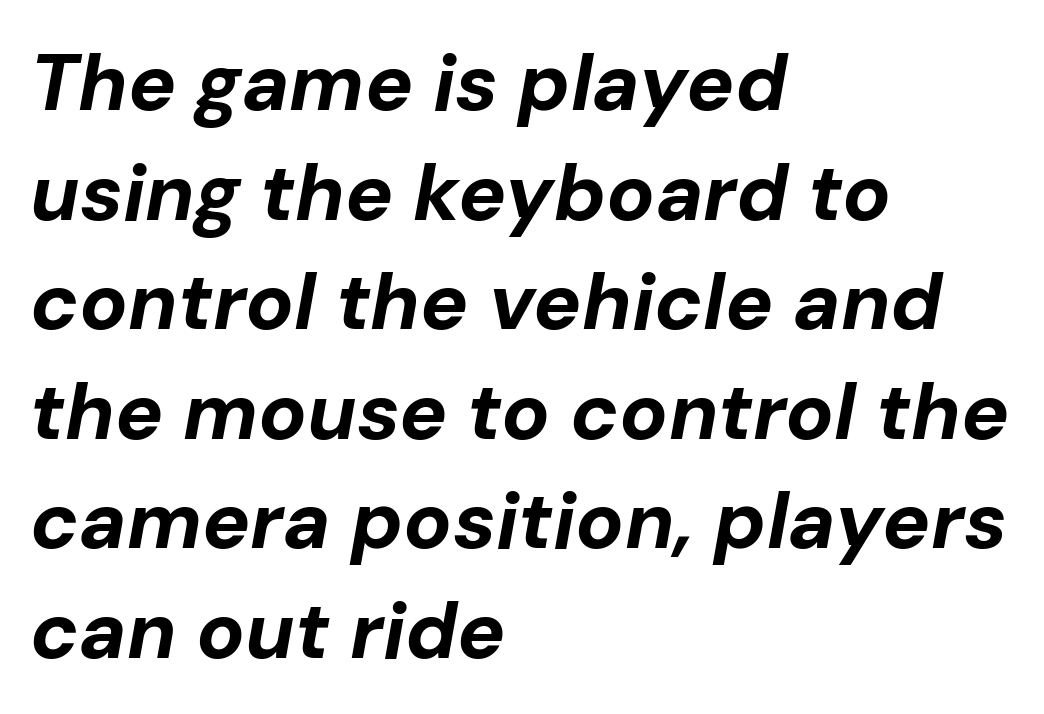
{"italic": "yes", "lean": "right", "slant_degrees": 10, "bold": "yes", "weight": "bold", "width": "normal", "stroke_contrast": "low", "x_height": "medium", "monospaced": "no", "underline": "no", "align": "left", "line_spacing": "normal", "line_spacing_ratio": 1.37, "letter_spacing": "normal", "letter_spacing_em": 0.0, "glyph_px": 80}
